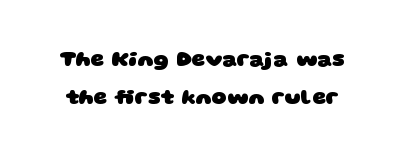
The passage shown is not underscored anywhere. Bold? Absolutely — the strokes are thick and heavy. Observe the ordinary spacing: letters are neighbours, not strangers.
